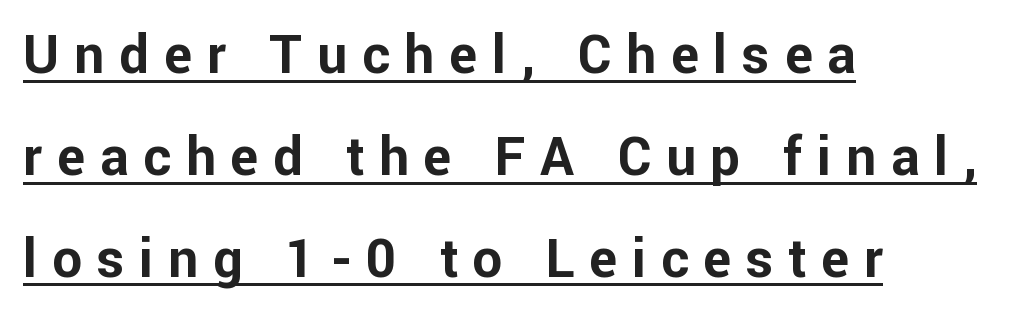
The type sits square on the baseline with zero lean. The letters carry no serifs — their stems end cleanly without finishing strokes. These lines carry a lot of weight — the face is fully bold. These lines have a slow, spaced-out rhythm from letter to letter.
